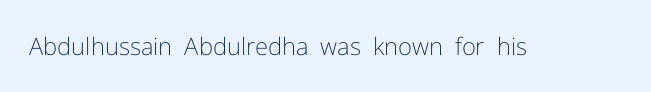
Q: Is the text bold? A: No.
Q: Is the text italic (slanted)? A: No, it is upright.
Q: Is the text underlined? A: No.
Q: Is the spacing between letters normal or unusually wide? A: Normal.
